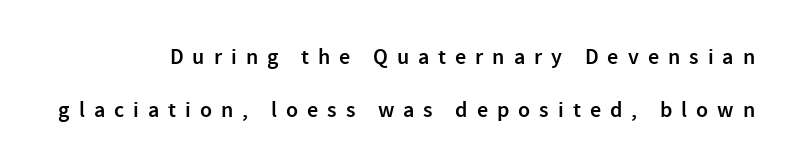
Q: Is the text bold? A: Semi-bold.
Q: Is the text italic (slanted)? A: No, it is upright.
Q: Is the text underlined? A: No.
Q: Is the spacing between letters normal or unusually wide? A: Unusually wide.
Q: Is the spacing between lines tight, normal or loose? A: Loose.
